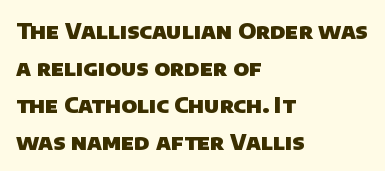
The image shows 22 px bold type; set left-aligned, normal line spacing (1.68x), normal letter spacing, not underlined.
